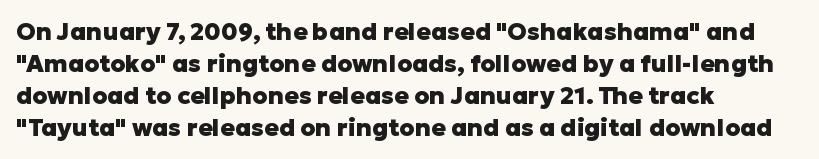
How are the letters spaced? Ordinarily, with no added tracking. Left-aligned paragraph, ragged on the right. The rows are spaced the way most documents space them. The glyphs are unaccompanied by any horizontal stroke below them. Weight check: bold — yes, fully. Ordinary non-slanted type is in use.
